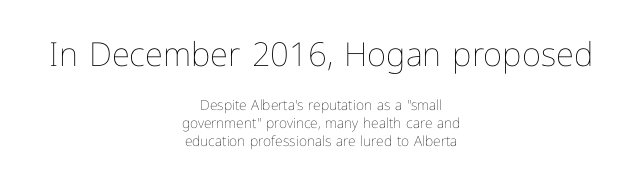
If you measured baseline to baseline, you'd find a middling distance. No italicization has been applied; the sample stays upright. Which margin do the lines hug? Neither — every line sits in the middle. The letters advance in unequal steps, a hallmark of proportional type. Default kerning and tracking; the words read as compact shapes. Heaviness? Minimal to ordinary, like unemphasized prose.
